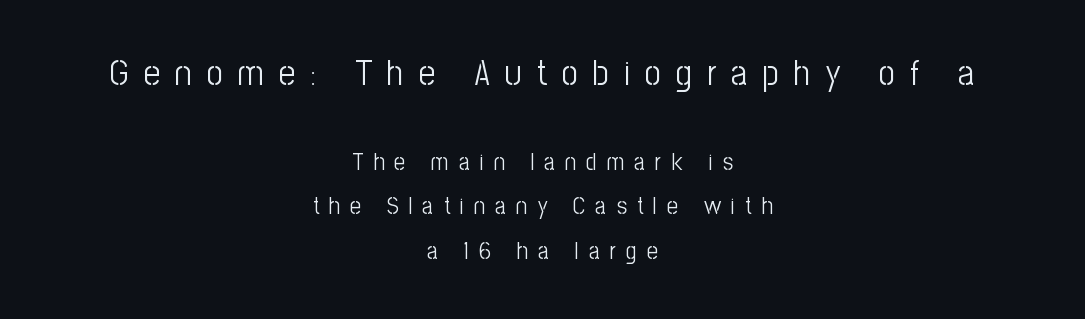
{"serif": "no", "italic": "no", "bold": "no", "weight": "light", "width": "condensed", "stroke_contrast": "low", "x_height": "medium", "monospaced": "no", "underline": "no", "align": "center", "line_spacing_ratio": 1.86, "letter_spacing": "wide", "letter_spacing_em": 0.42, "larger_block": "first", "size_ratio": 1.5, "glyph_px": 36}
